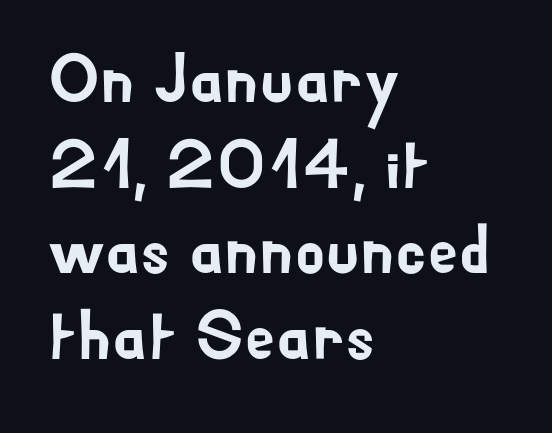
The image shows 69 px sans-serif type, upright; set left-aligned, line spacing 1.24x, normal letter spacing, not underlined; low stroke contrast and a small x-height.
